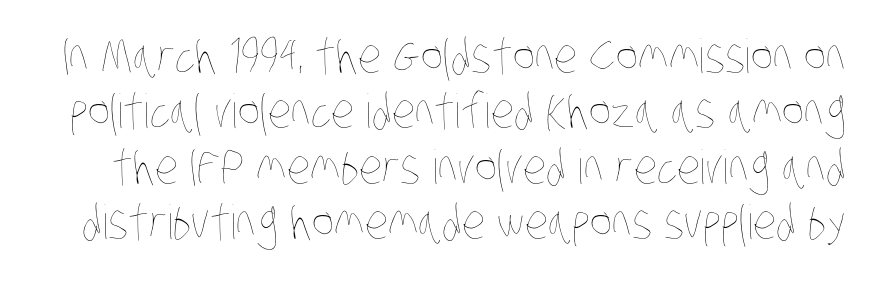
Q: Is the text bold? A: No.
Q: Is the text underlined? A: No.
Q: Is the spacing between letters normal or unusually wide? A: Normal.
Q: Width (condensed, normal, or wide)? A: Condensed.
Q: Stroke contrast? A: Low.
Q: x-height? A: Large.
Q: Monospaced? A: No.
